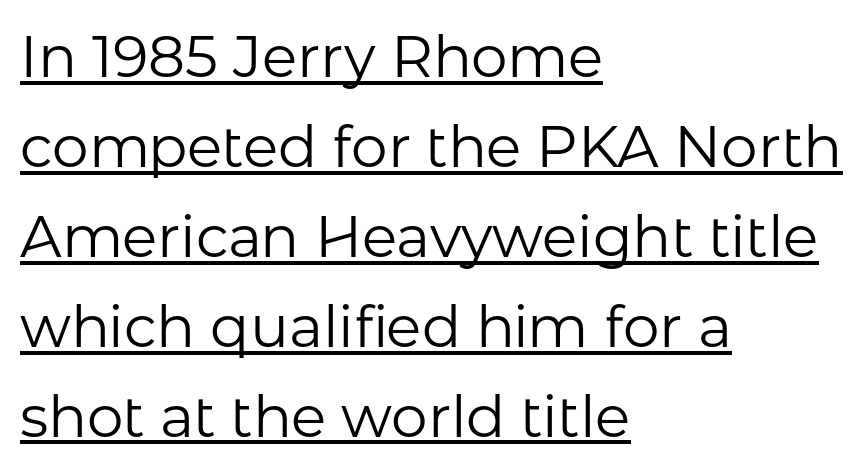
Serifs: no, the terminals of the letterforms are clean. A typesetter would call this zero additional tracking. Vertical strokes here are truly vertical. The paragraph has a hard left edge and a soft right edge. These lines are rendered in a variable-pitch font. Descenders here cross a horizontal rule under the line.
